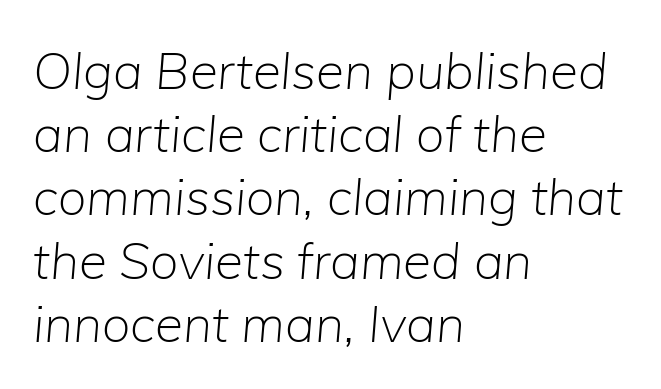
{"italic": "yes", "lean": "right", "slant_degrees": 5, "bold": "no", "weight": "light", "width": "normal", "stroke_contrast": "low", "x_height": "medium", "monospaced": "no", "underline": "no", "align": "left", "line_spacing_ratio": 1.24, "letter_spacing": "normal", "letter_spacing_em": 0.0, "glyph_px": 51}
